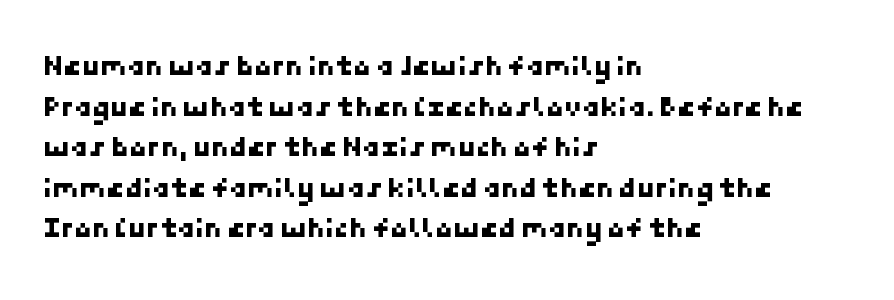
The image shows 29 px sans-serif type; set left-aligned, normal line spacing (1.4x), normal letter spacing, not underlined; low stroke contrast and a medium x-height.
